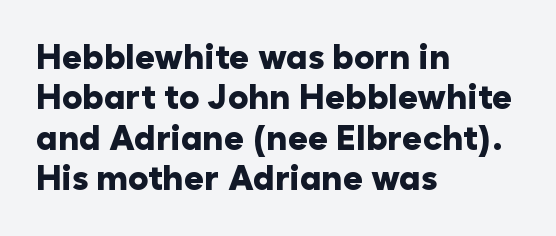
Q: Is the text bold? A: Yes.
Q: Is the text italic (slanted)? A: No, it is upright.
Q: Is the typeface a serif or a sans-serif typeface? A: Sans-serif.
Q: Is the text underlined? A: No.
Q: How is the paragraph aligned? A: Left-aligned.
Q: Is the spacing between letters normal or unusually wide? A: Normal.
Q: Width (condensed, normal, or wide)? A: Normal.
Q: Stroke contrast? A: Low.
Q: x-height? A: Medium.
Q: Monospaced? A: No.
